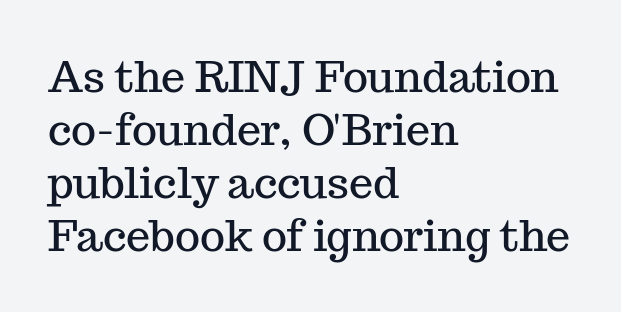
{"serif": "yes", "italic": "no", "width": "normal", "stroke_contrast": "medium", "x_height": "medium", "monospaced": "no", "underline": "no", "align": "left", "line_spacing_ratio": 1.23, "letter_spacing": "normal", "letter_spacing_em": 0.0, "glyph_px": 43}
